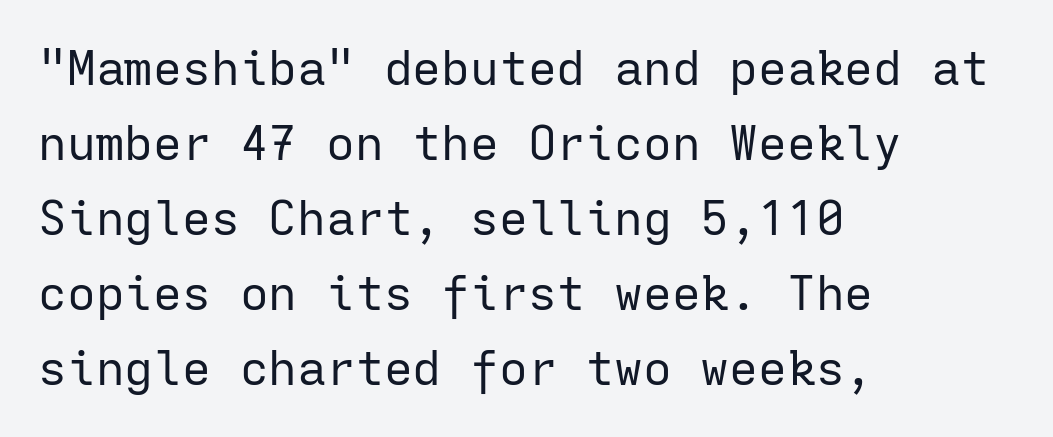
The image shows 48 px regular-weight sans-serif type, upright, monospaced; set left-aligned, normal line spacing (1.56x), normal letter spacing, not underlined; low stroke contrast and a medium x-height.
